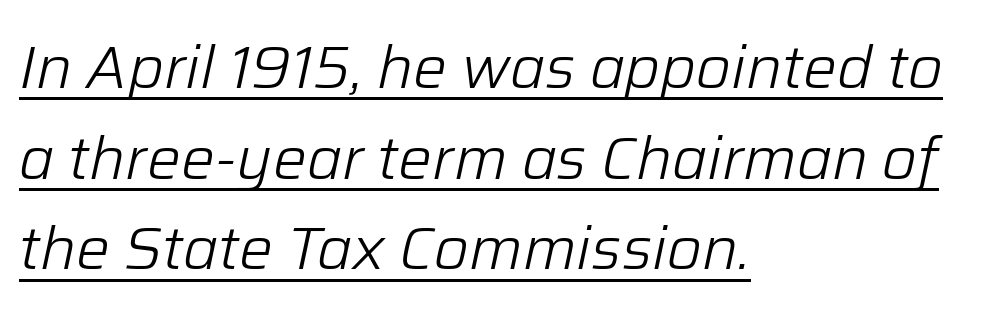
Q: Is the text bold? A: No.
Q: Is the text italic (slanted)? A: Yes, it leans right by about 12 degrees.
Q: Is the text underlined? A: Yes.
Q: How is the paragraph aligned? A: Left-aligned.
Q: Is the spacing between letters normal or unusually wide? A: Normal.
Q: Is the spacing between lines tight, normal or loose? A: Normal.
Q: Width (condensed, normal, or wide)? A: Normal.
Q: Stroke contrast? A: Low.
Q: x-height? A: Medium.
Q: Monospaced? A: No.
